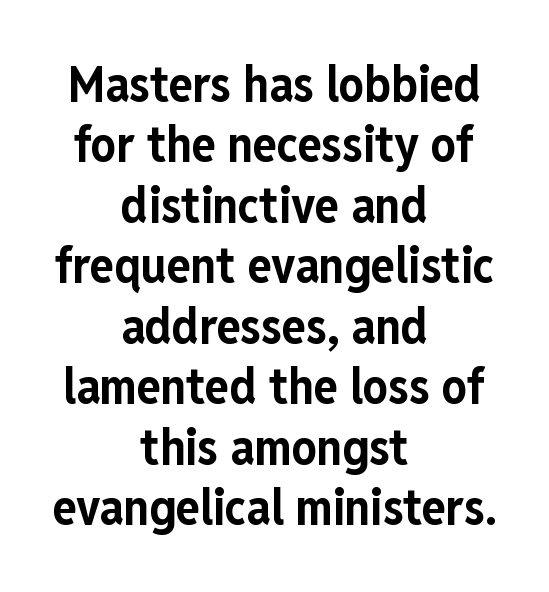
The image shows 50 px bold, condensed sans-serif type, upright; set centered, line spacing 1.21x, normal letter spacing, not underlined; low stroke contrast and a medium x-height.
